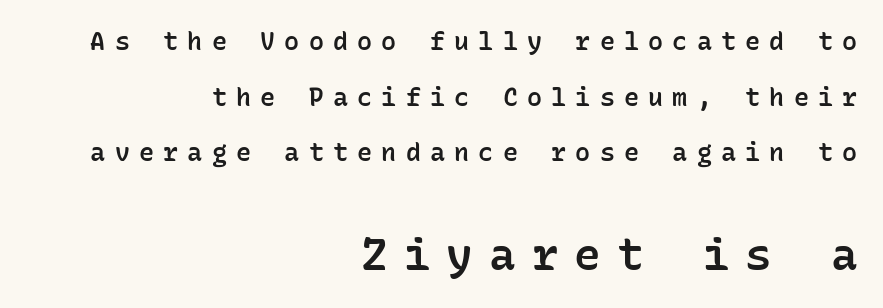
The image shows 44 px semibold sans-serif type, upright, monospaced; set right-aligned, loose line spacing (2.23x), unusually wide letter spacing (+0.37 em), not underlined; the second (bottom) block is 1.76x larger; low stroke contrast and a medium x-height.
